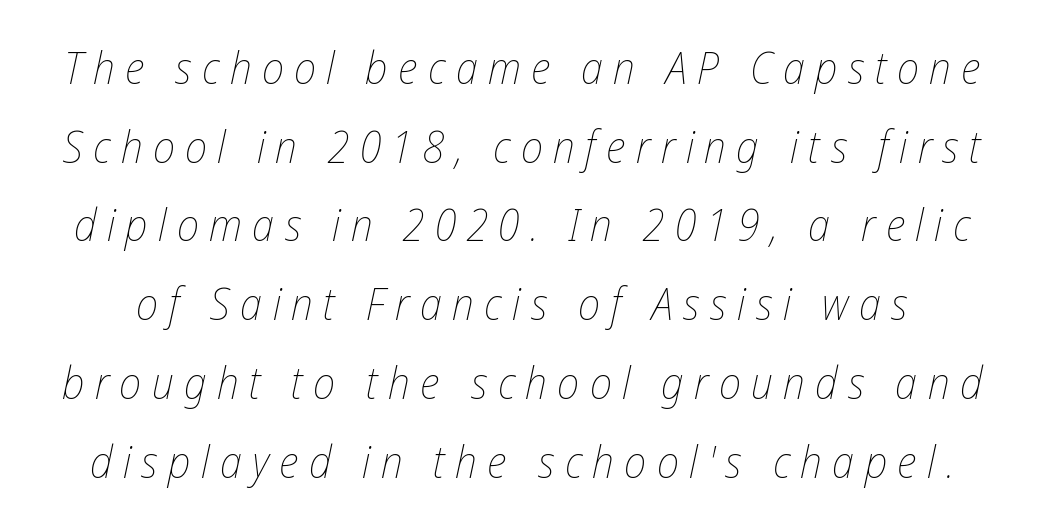
Q: Is the text bold? A: No.
Q: Is the text italic (slanted)? A: Yes, it leans right by about 12 degrees.
Q: Is the text underlined? A: No.
Q: Is the spacing between letters normal or unusually wide? A: Unusually wide.
Q: Width (condensed, normal, or wide)? A: Condensed.
Q: Stroke contrast? A: Low.
Q: x-height? A: Medium.
Q: Monospaced? A: No.
